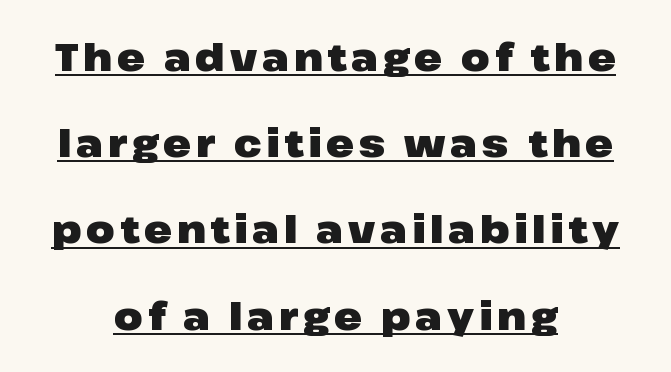
The image shows 37 px heavy, wide sans-serif type, upright; set centered, loose line spacing (2.33x), underlined; low stroke contrast and a medium x-height.
